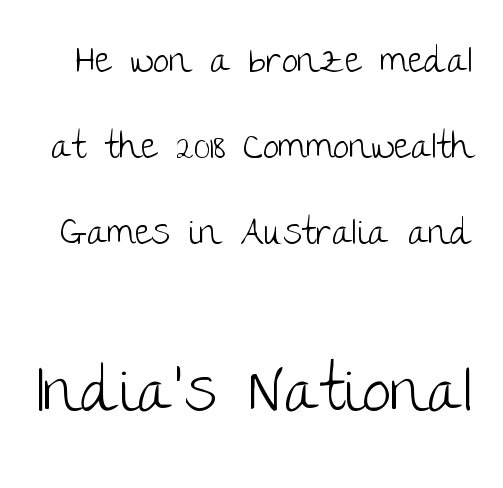
It's the straight-up-and-down kind of type. Character widths vary here, with narrow letters taking less room than wide ones. Is the stroke heavy? The answer is a plain regular-or-lighter. One glance says open: line gaps are wider than usual. Caption: upper text group reduced, lower text group enlarged.
